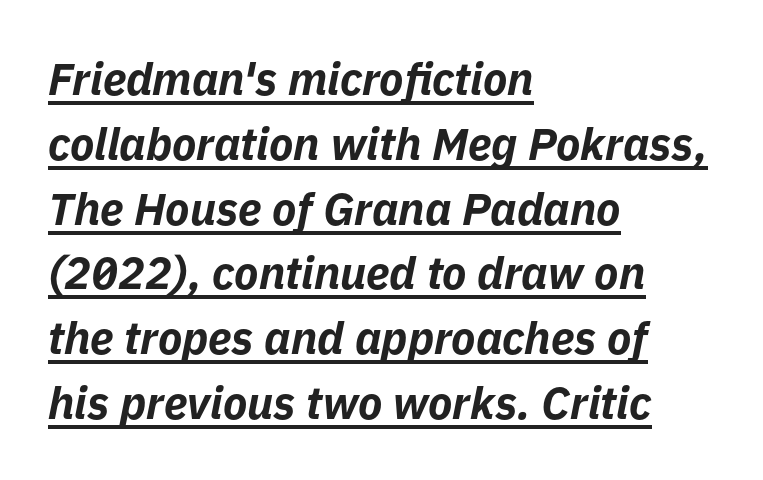
You can tell it's italic because the verticals aren't actually vertical. Compared with typical body copy, the letter spacing here is the same. Varying glyph widths throughout — classic text-font behaviour. A normal amount of white space separates one row of letters from the next.
